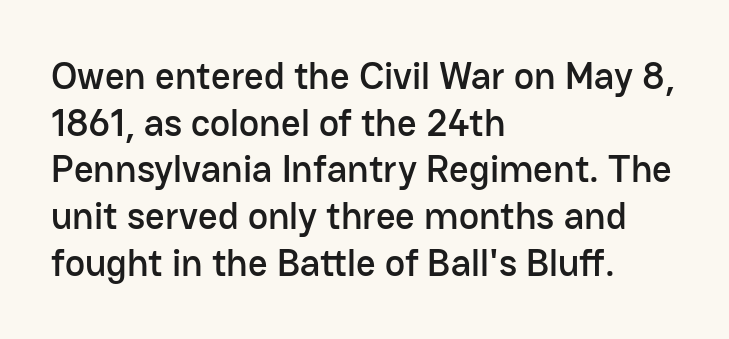
{"serif": "no", "italic": "no", "width": "normal", "stroke_contrast": "low", "x_height": "medium", "monospaced": "no", "underline": "no", "align": "left", "line_spacing_ratio": 1.23, "letter_spacing": "normal", "letter_spacing_em": 0.0, "glyph_px": 38}
